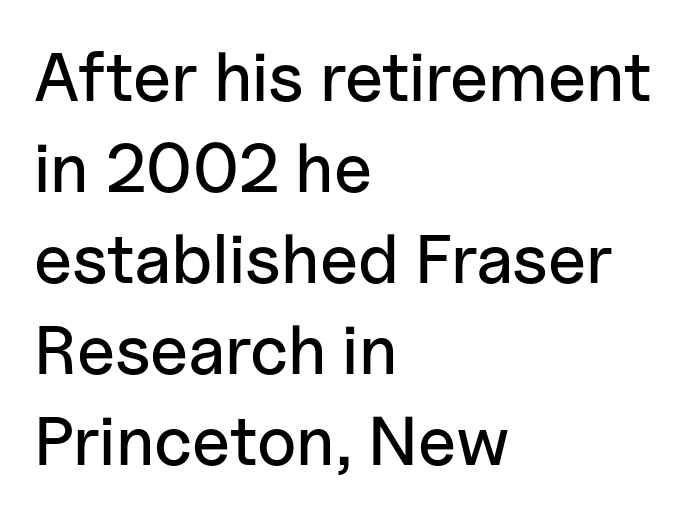
{"serif": "no", "italic": "no", "width": "normal", "stroke_contrast": "low", "x_height": "medium", "monospaced": "no", "underline": "no", "align": "left", "line_spacing": "normal", "line_spacing_ratio": 1.32, "letter_spacing": "normal", "letter_spacing_em": 0.0, "glyph_px": 69}
